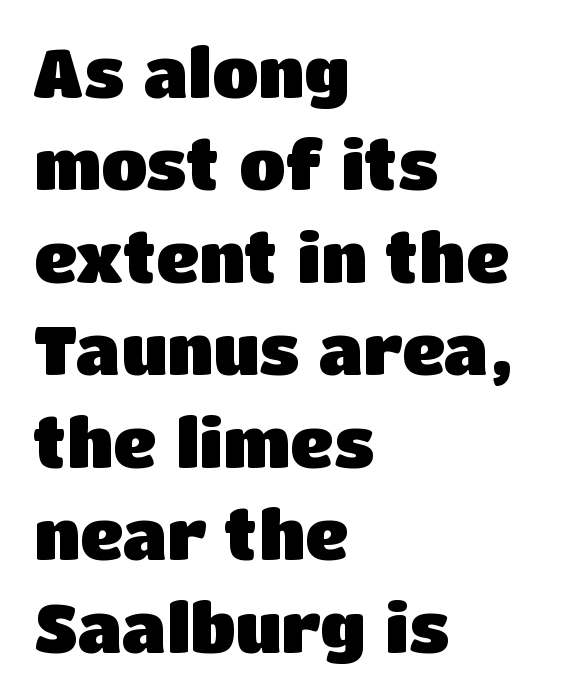
The image shows 67 px heavy sans-serif type, upright; set left-aligned, normal line spacing (1.38x), normal letter spacing, not underlined; low stroke contrast and a large x-height.
